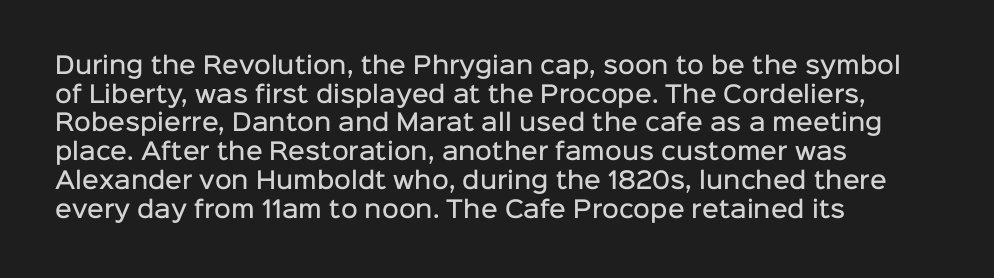
The specimen omits any rule beneath the text block's lines. The type sits square on the baseline with zero lean. This block has exactly the height ordinary leading produces. Does extra space separate the letters? No, they use regular spacing.
